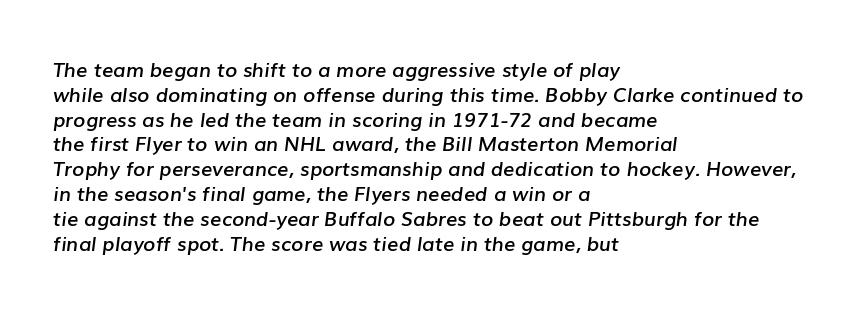
Q: Is the text bold? A: Semi-bold.
Q: Is the text italic (slanted)? A: Yes, it leans right by about 7 degrees.
Q: Is the text underlined? A: No.
Q: How is the paragraph aligned? A: Left-aligned.
Q: Is the spacing between letters normal or unusually wide? A: Normal.
